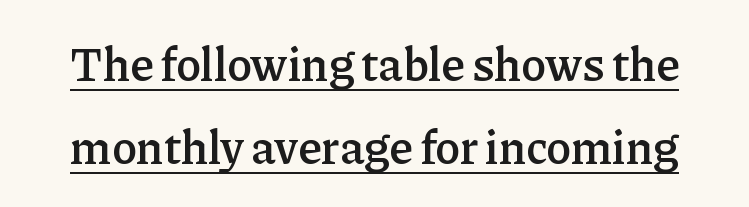
The image shows 47 px semibold serif type, upright; set line spacing 1.76x, normal letter spacing, underlined; low stroke contrast and a medium x-height.
